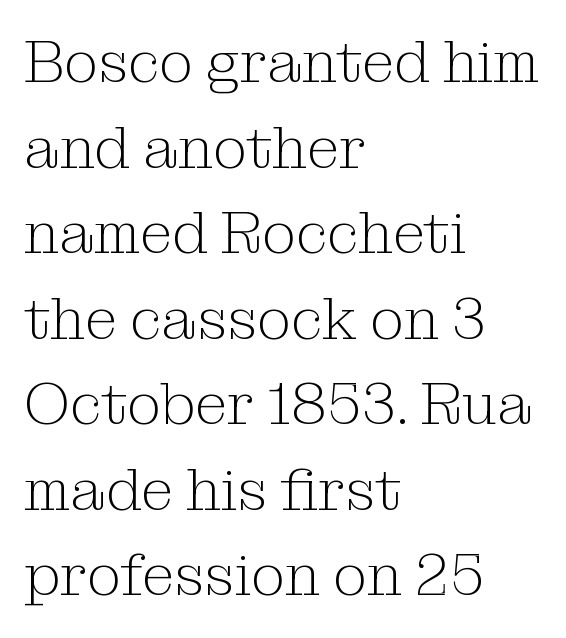
Nope, not italic — everything's standing straight. The typeface chosen for these lines features serifs. One glance says typical: line gaps are just what's usual. The rendering uses natural spacing where letterforms have individual widths. The strip under each line holds only bare page. Which margin do the lines hug? The left one — the right edge is uneven.
